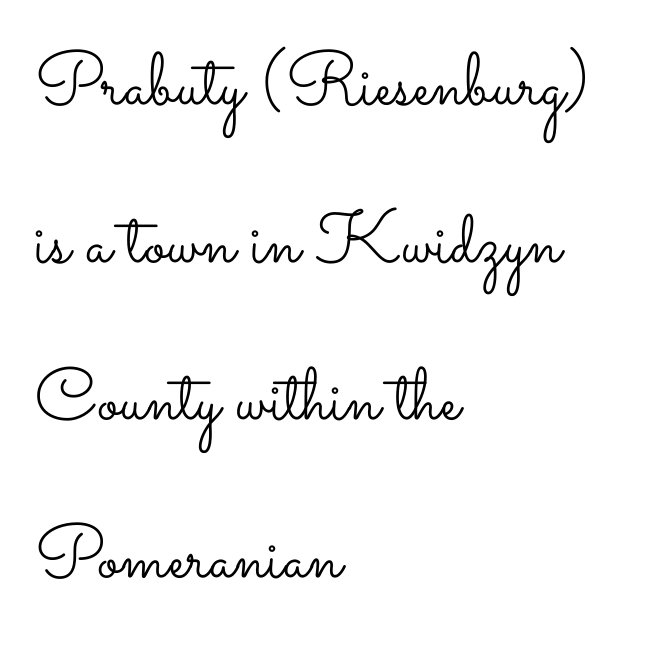
Q: Is the text bold? A: No.
Q: Is the text italic (slanted)? A: Yes.
Q: Is the text underlined? A: No.
Q: How is the paragraph aligned? A: Left-aligned.
Q: Is the spacing between letters normal or unusually wide? A: Normal.
Q: Is the spacing between lines tight, normal or loose? A: Loose.
Q: Width (condensed, normal, or wide)? A: Wide.
Q: Stroke contrast? A: Low.
Q: x-height? A: Small.
Q: Monospaced? A: No.
